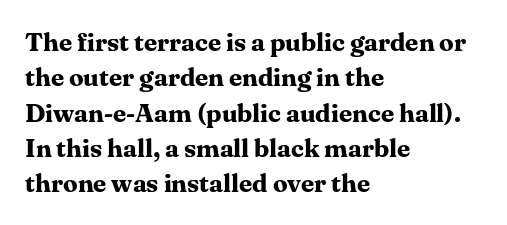
Normally led — the rows are evenly, conventionally spaced. A roman cut, with each character standing at attention. The gaps between neighbouring characters are ordinary and unremarkable. The words here are not underlined. Left-aligned paragraph, ragged on the right. The typesetting leans heavy: a genuine bold.
